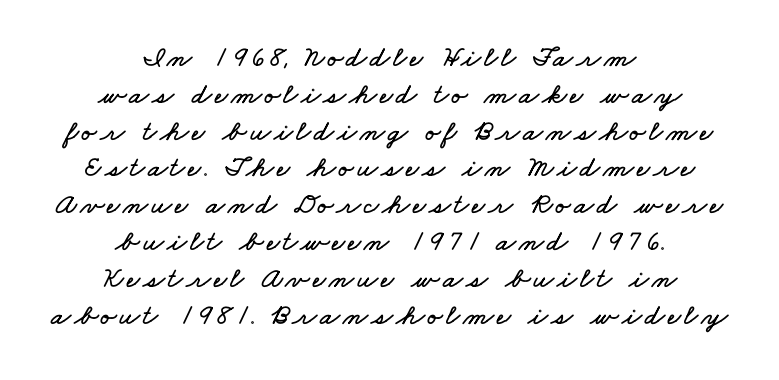
{"width": "wide", "stroke_contrast": "low", "x_height": "small", "monospaced": "no", "underline": "no", "align": "center", "line_spacing": "normal", "line_spacing_ratio": 1.27, "glyph_px": 29}
